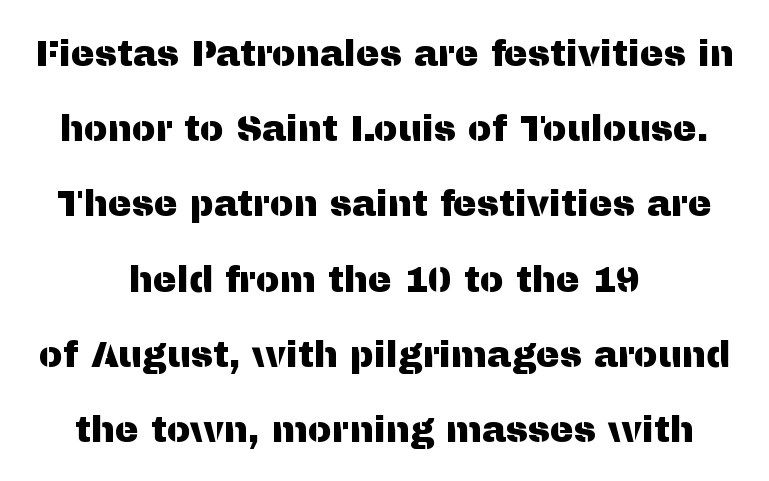
Do the characters align in a grid? No, the font is proportional. The characters display no serif detailing; their extremities are plain. The lettering stays uniformly vertical, giving the passage a roman look. Leading: increased. This sample uses plain, unmodified letter spacing. If you folded the block vertically in half, each line would mirror itself in length.
